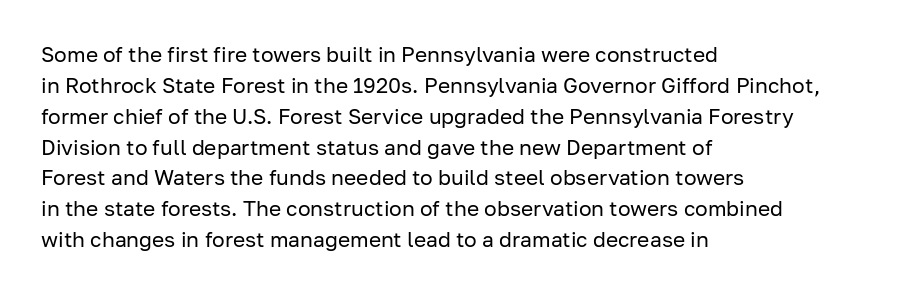
Q: Is the text bold? A: No.
Q: Is the text italic (slanted)? A: No, it is upright.
Q: Is the text underlined? A: No.
Q: How is the paragraph aligned? A: Left-aligned.
Q: Is the spacing between letters normal or unusually wide? A: Normal.
Q: Is the spacing between lines tight, normal or loose? A: Normal.
